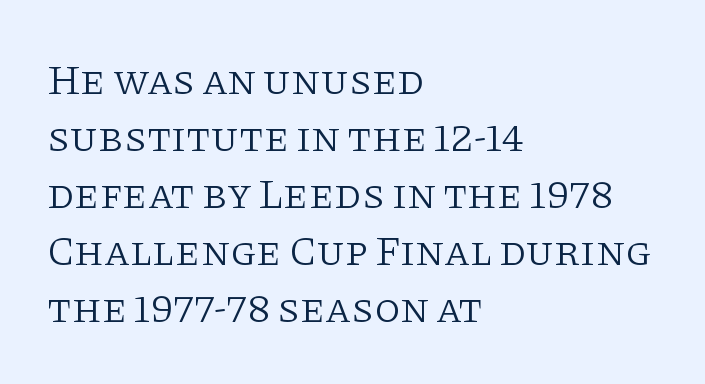
Q: Is the text bold? A: No.
Q: Is the text italic (slanted)? A: No, it is upright.
Q: Is the typeface a serif or a sans-serif typeface? A: Serif.
Q: Is the text underlined? A: No.
Q: How is the paragraph aligned? A: Left-aligned.
Q: Is the spacing between letters normal or unusually wide? A: Normal.
Q: Is the spacing between lines tight, normal or loose? A: Normal.
Q: Width (condensed, normal, or wide)? A: Normal.
Q: Stroke contrast? A: Low.
Q: x-height? A: Large.
Q: Monospaced? A: No.
